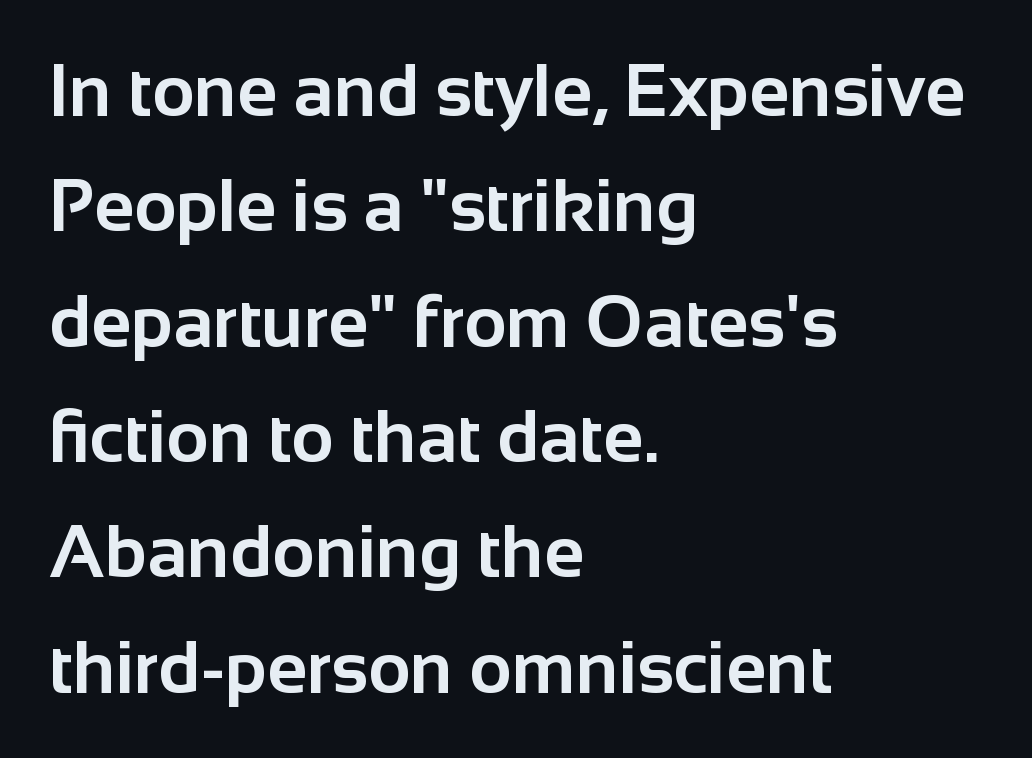
Q: Is the text bold? A: Yes.
Q: Is the text italic (slanted)? A: No, it is upright.
Q: Is the typeface a serif or a sans-serif typeface? A: Sans-serif.
Q: Is the text underlined? A: No.
Q: How is the paragraph aligned? A: Left-aligned.
Q: Is the spacing between letters normal or unusually wide? A: Normal.
Q: Is the spacing between lines tight, normal or loose? A: Normal.
Q: Width (condensed, normal, or wide)? A: Normal.
Q: Stroke contrast? A: Low.
Q: x-height? A: Medium.
Q: Monospaced? A: No.
